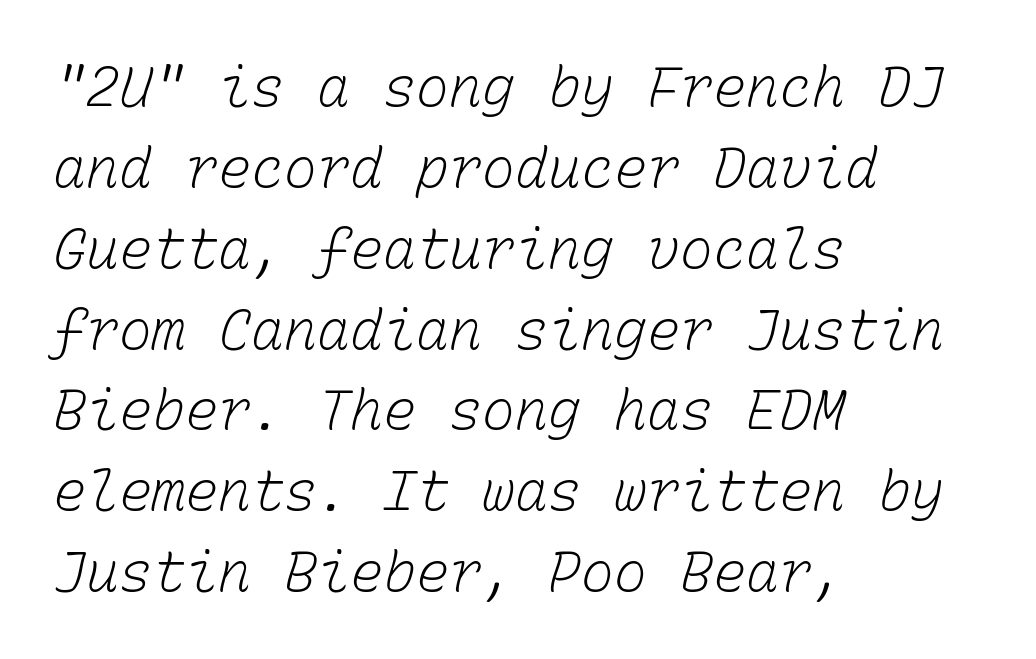
The image shows 55 px light type, monospaced; set left-aligned, normal line spacing (1.47x), normal letter spacing, not underlined; low stroke contrast and a medium x-height.
